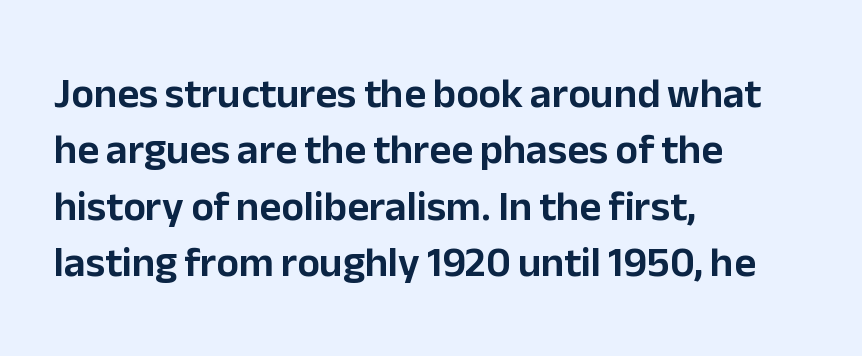
Q: Is the text italic (slanted)? A: No, it is upright.
Q: Is the typeface a serif or a sans-serif typeface? A: Sans-serif.
Q: Is the text underlined? A: No.
Q: How is the paragraph aligned? A: Left-aligned.
Q: Is the spacing between letters normal or unusually wide? A: Normal.
Q: Is the spacing between lines tight, normal or loose? A: Normal.
Q: Width (condensed, normal, or wide)? A: Normal.
Q: Stroke contrast? A: Low.
Q: x-height? A: Medium.
Q: Monospaced? A: No.
